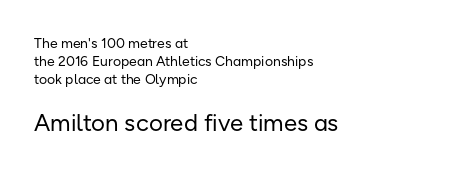
Q: Is the text bold? A: No.
Q: Is the text italic (slanted)? A: No, it is upright.
Q: Is the text underlined? A: No.
Q: How is the paragraph aligned? A: Left-aligned.
Q: Is the spacing between letters normal or unusually wide? A: Normal.
Q: Is the spacing between lines tight, normal or loose? A: Normal.
Q: Which block of text is set in a larger size, the first (top) or the second (bottom)? A: The second (bottom) one.
